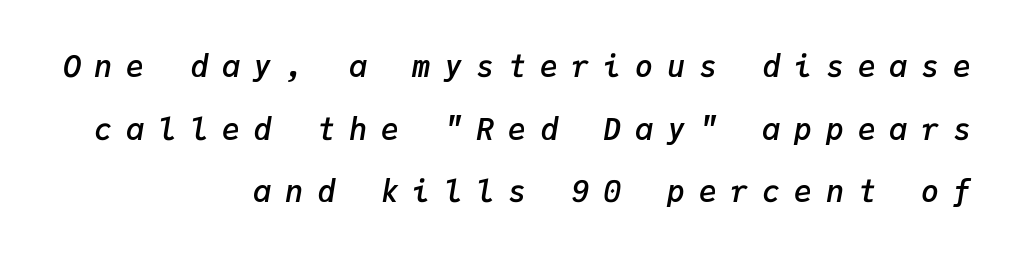
How are the letters spaced? Widely, with obvious added tracking. Typographic density is moderately raised because the face is semibold. A typesetter would mark this as italic. The passage shown is typed in a monospace face where columns stay perfectly aligned. Letters rest on an invisible, unmarked baseline. Baseline-to-baseline distance is far greater than the letter height.
